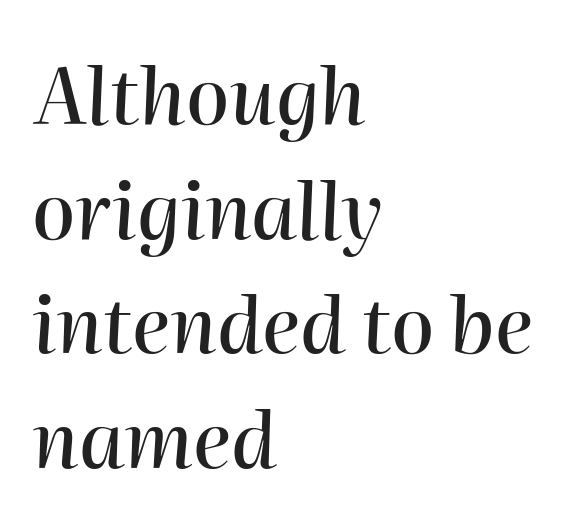
Each row of text sits above clean, open space. You could not count columns in this text — the font is proportionally spaced. Leftover space on each line is placed entirely after the last word. Rows of type keep a routine distance in the vertical direction. You could call the tracking neutral — neither tight nor loose.
